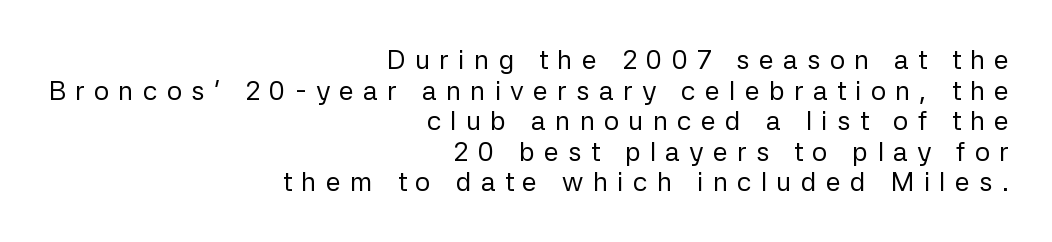
Q: Is the text bold? A: No.
Q: Is the text italic (slanted)? A: No, it is upright.
Q: Is the text underlined? A: No.
Q: How is the paragraph aligned? A: Right-aligned.
Q: Is the spacing between letters normal or unusually wide? A: Unusually wide.
Q: Is the spacing between lines tight, normal or loose? A: Tight.
